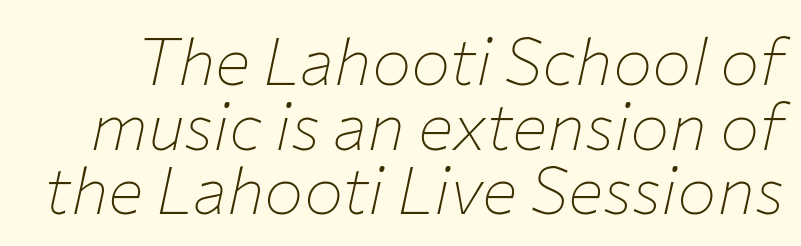
{"italic": "yes", "lean": "right", "slant_degrees": 12, "bold": "no", "weight": "thin", "width": "normal", "stroke_contrast": "low", "x_height": "medium", "monospaced": "no", "underline": "no", "line_spacing": "tight", "line_spacing_ratio": 0.98, "letter_spacing": "normal", "letter_spacing_em": 0.0, "glyph_px": 66}
